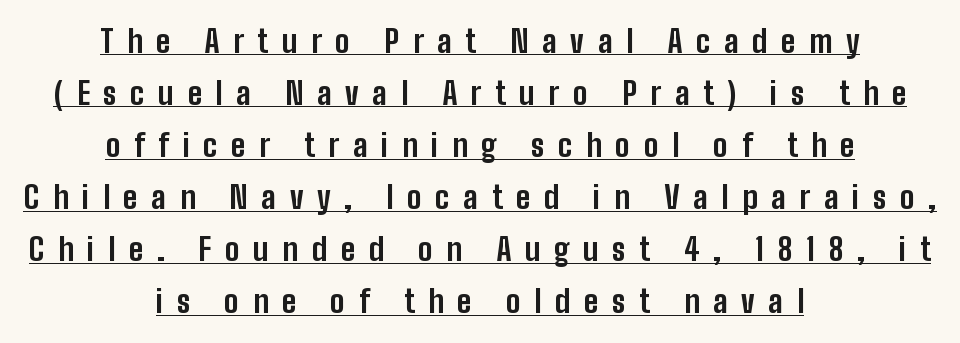
The image shows 31 px bold, condensed sans-serif type, upright; set centered, normal line spacing (1.68x), unusually wide letter spacing (+0.44 em), underlined; low stroke contrast and a medium x-height.
